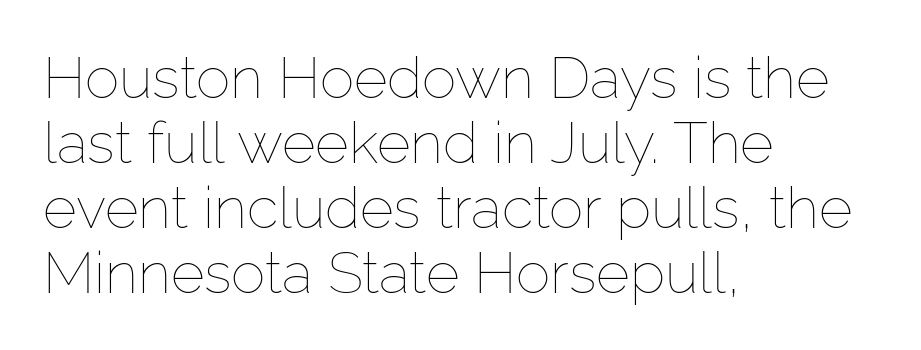
The image shows 58 px thin type, upright; set left-aligned, tight line spacing (1.12x), normal letter spacing, not underlined; low stroke contrast and a medium x-height.
